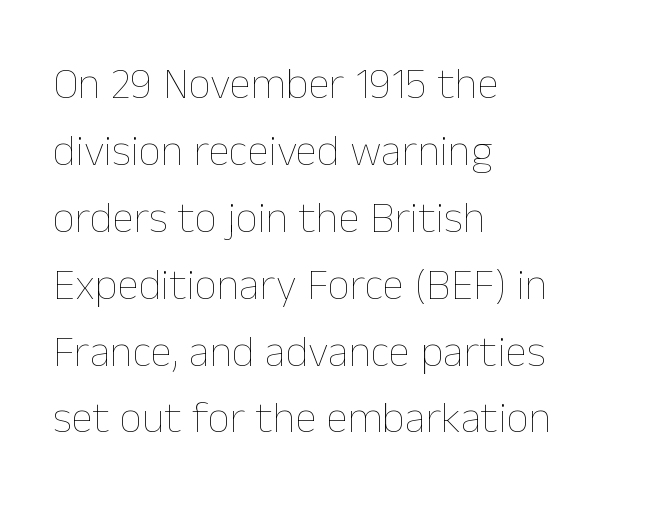
The image shows 44 px thin type, upright; set left-aligned, normal line spacing (1.52x), normal letter spacing, not underlined; low stroke contrast and a medium x-height.
